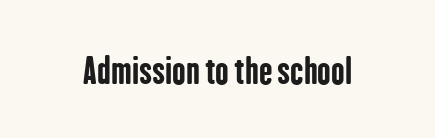
The image shows 36 px bold, condensed sans-serif type, upright; set normal letter spacing, not underlined; low stroke contrast and a medium x-height.
